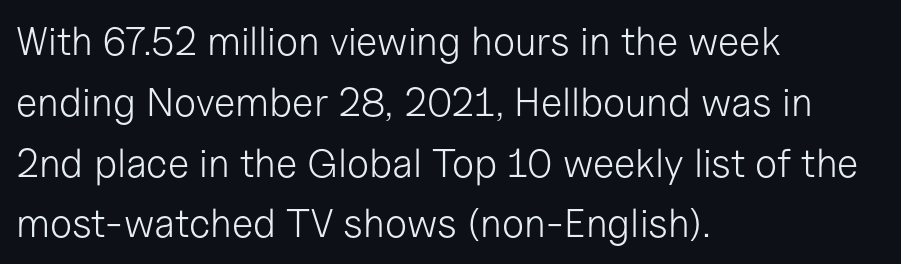
{"serif": "no", "italic": "no", "bold": "no", "weight": "light", "width": "normal", "stroke_contrast": "low", "x_height": "medium", "monospaced": "no", "underline": "no", "align": "left", "line_spacing": "normal", "line_spacing_ratio": 1.52, "letter_spacing": "normal", "letter_spacing_em": 0.0, "glyph_px": 40}
